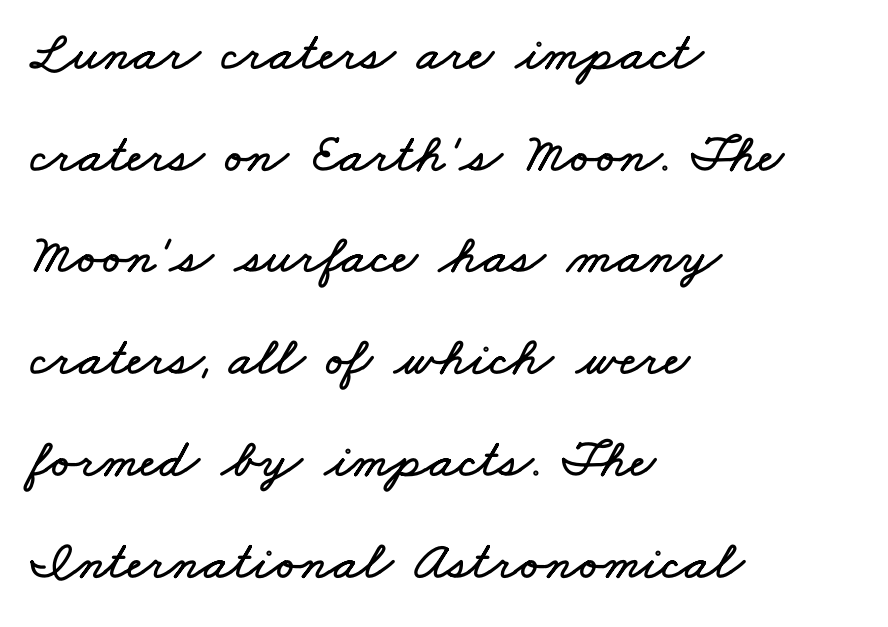
Q: Is the text underlined? A: No.
Q: How is the paragraph aligned? A: Left-aligned.
Q: Is the spacing between letters normal or unusually wide? A: Normal.
Q: Width (condensed, normal, or wide)? A: Wide.
Q: Stroke contrast? A: Low.
Q: x-height? A: Small.
Q: Monospaced? A: No.
